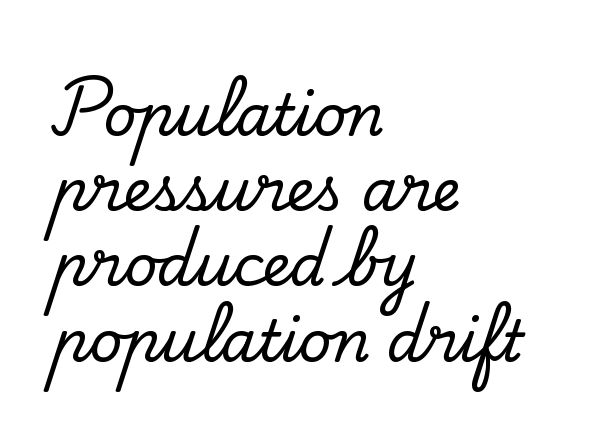
Characters follow at the spacing the type designer built in. This sample is left-justified, so line endings fall wherever the words run out. The letters carry serifs — small finishing strokes at the ends of their stems. Words float on clear page, feet unadorned. The rows are spaced the way most documents space them.
